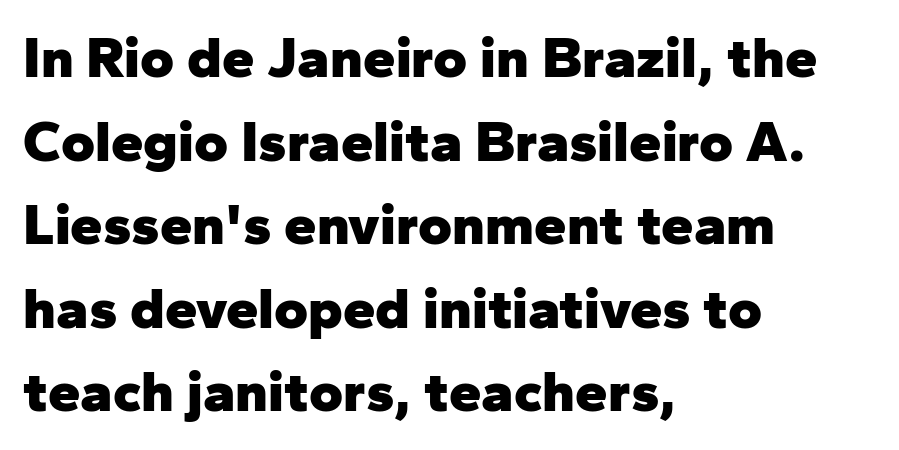
Q: Is the text bold? A: Yes.
Q: Is the text italic (slanted)? A: No, it is upright.
Q: Is the typeface a serif or a sans-serif typeface? A: Sans-serif.
Q: Is the text underlined? A: No.
Q: How is the paragraph aligned? A: Left-aligned.
Q: Is the spacing between letters normal or unusually wide? A: Normal.
Q: Is the spacing between lines tight, normal or loose? A: Normal.
Q: Width (condensed, normal, or wide)? A: Normal.
Q: Stroke contrast? A: Low.
Q: x-height? A: Medium.
Q: Monospaced? A: No.
